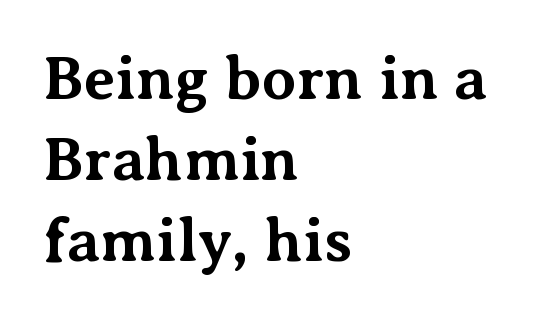
{"serif": "yes", "italic": "no", "bold": "yes", "weight": "bold", "width": "normal", "stroke_contrast": "medium", "x_height": "medium", "monospaced": "no", "underline": "no", "align": "left", "line_spacing": "normal", "line_spacing_ratio": 1.31, "letter_spacing": "normal", "letter_spacing_em": 0.0, "glyph_px": 62}
